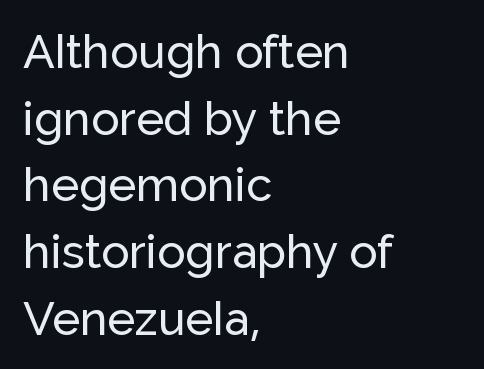
The image shows 47 px sans-serif type, upright; set left-aligned, normal line spacing (1.42x), normal letter spacing, not underlined; low stroke contrast and a medium x-height.
